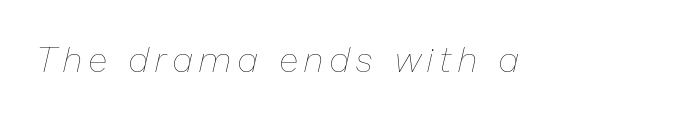
Is the type slanted? Yes — the strokes lean at a clear angle. Honestly, there is no underline to notice here at all. The face used here is rendered with a markedly widened letterfit. Do the characters align in a grid? No, the font is proportional. A light-to-regular cut is what we see here.
